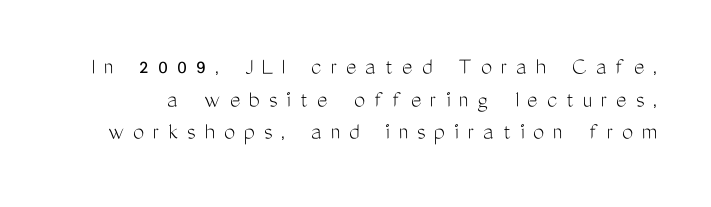
This is not heavy type; no bold has been used. There is plenty of visible air inserted between adjacent glyphs. It's the straight-up-and-down kind of type. Each new line begins a customary step beneath the previous one.
